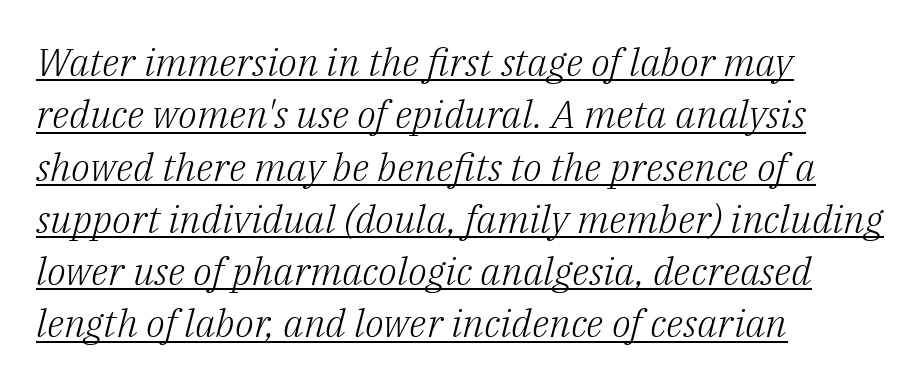
Q: Is the text bold? A: No.
Q: Is the text italic (slanted)? A: Yes, it leans right by about 14 degrees.
Q: Is the typeface a serif or a sans-serif typeface? A: Serif.
Q: Is the text underlined? A: Yes.
Q: How is the paragraph aligned? A: Left-aligned.
Q: Is the spacing between letters normal or unusually wide? A: Normal.
Q: Is the spacing between lines tight, normal or loose? A: Normal.
Q: Width (condensed, normal, or wide)? A: Normal.
Q: Stroke contrast? A: Low.
Q: x-height? A: Medium.
Q: Monospaced? A: No.
